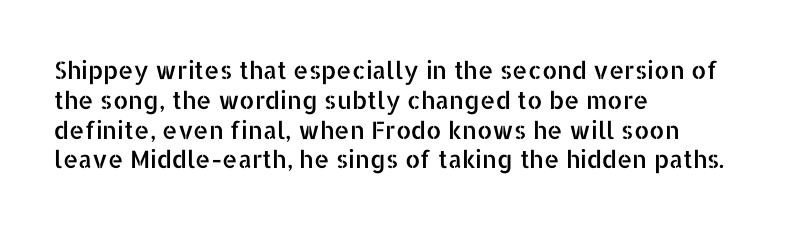
The image shows 24 px text type, upright; set left-aligned, line spacing 1.24x, normal letter spacing, not underlined.
